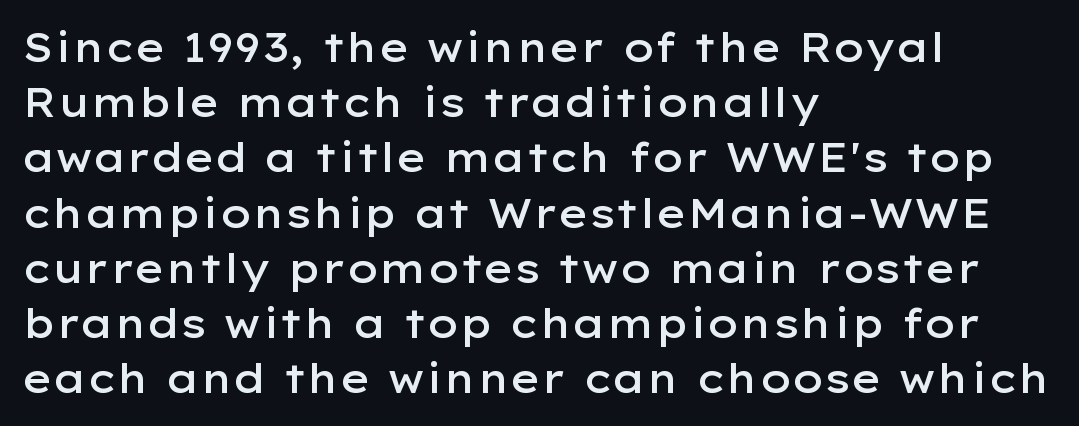
Q: Is the text bold? A: Semi-bold.
Q: Is the text italic (slanted)? A: No, it is upright.
Q: Is the typeface a serif or a sans-serif typeface? A: Sans-serif.
Q: Is the text underlined? A: No.
Q: How is the paragraph aligned? A: Left-aligned.
Q: Is the spacing between letters normal or unusually wide? A: Normal.
Q: Is the spacing between lines tight, normal or loose? A: Normal.
Q: Width (condensed, normal, or wide)? A: Wide.
Q: Stroke contrast? A: Low.
Q: x-height? A: Medium.
Q: Monospaced? A: No.
